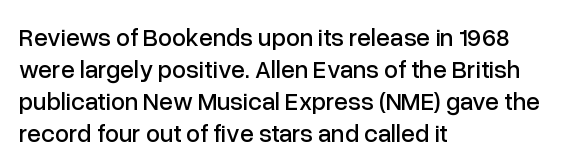
The image shows 25 px text type, upright; set left-aligned, normal line spacing (1.28x), normal letter spacing, not underlined.
